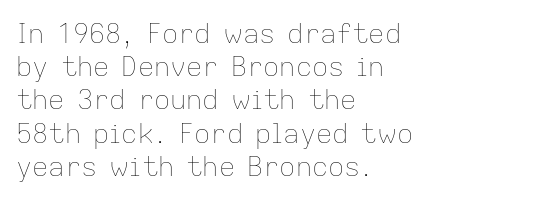
{"italic": "no", "bold": "no", "underline": "no", "align": "left", "line_spacing_ratio": 1.23, "letter_spacing": "normal", "letter_spacing_em": 0.0, "glyph_px": 27}
